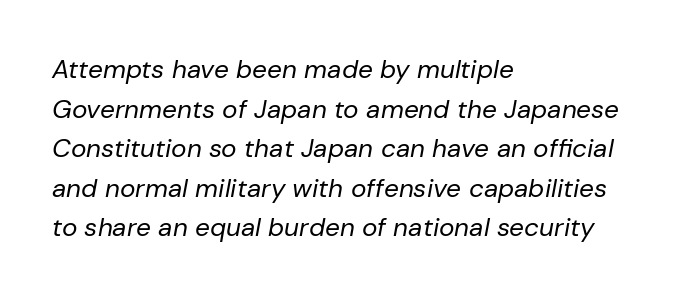
This rendering uses left alignment, leaving the right contour irregular. The tracking reads as untouched default to a designer's eye. Lines of text with bare space underneath. Reading down the column, the eye jumps a familiar distance to each next line. An italicized treatment has been applied to the whole sample.
